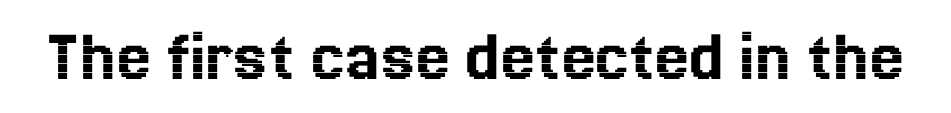
The gaps between neighbouring characters are ordinary and unremarkable. Varying glyph widths throughout — classic text-font behaviour. No italicization has been applied; the sample stays upright. The zone under the glyphs is completely vacant.
